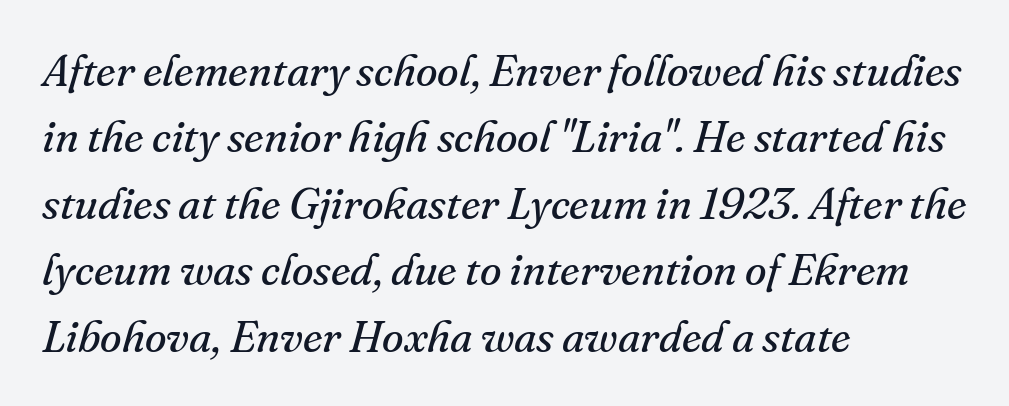
Q: Is the text bold? A: No.
Q: Is the text italic (slanted)? A: Yes, it leans right by about 16 degrees.
Q: Is the typeface a serif or a sans-serif typeface? A: Serif.
Q: Is the text underlined? A: No.
Q: How is the paragraph aligned? A: Left-aligned.
Q: Is the spacing between letters normal or unusually wide? A: Normal.
Q: Is the spacing between lines tight, normal or loose? A: Normal.
Q: Width (condensed, normal, or wide)? A: Normal.
Q: Stroke contrast? A: Medium.
Q: x-height? A: Small.
Q: Monospaced? A: No.
